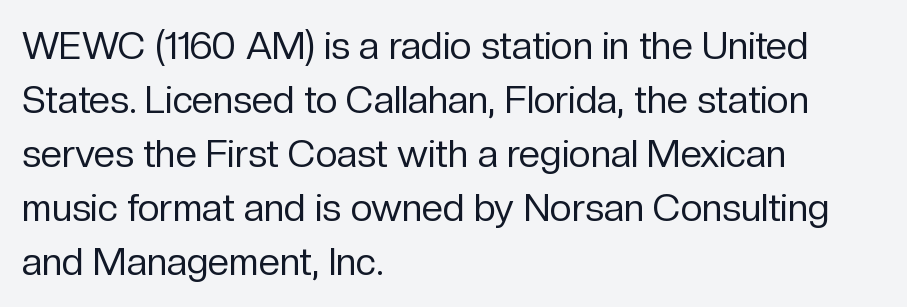
{"serif": "no", "italic": "no", "bold": "no", "weight": "regular", "width": "normal", "stroke_contrast": "low", "x_height": "medium", "monospaced": "no", "underline": "no", "align": "left", "line_spacing": "normal", "line_spacing_ratio": 1.42, "letter_spacing": "normal", "letter_spacing_em": 0.0, "glyph_px": 38}
